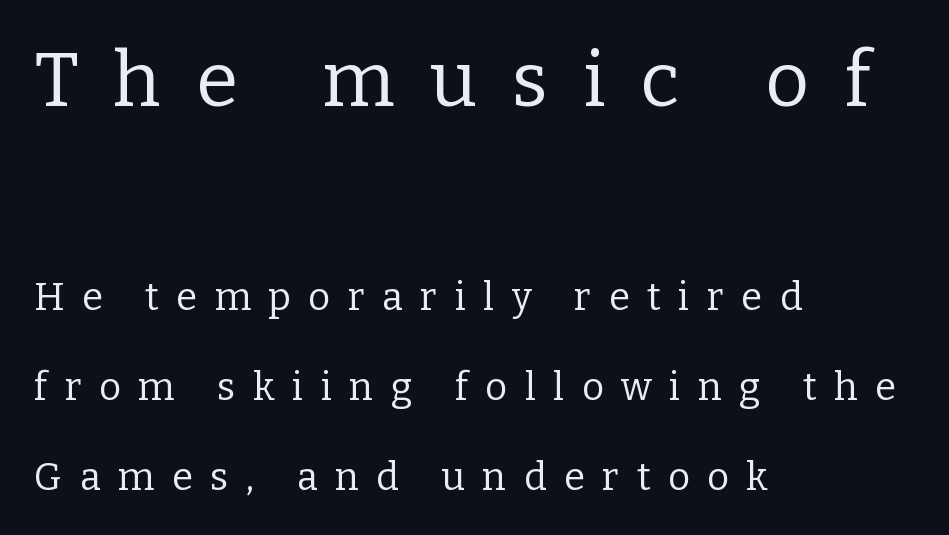
Reading down the column, the eye jumps a long way to each next line. The gap between lines stays unmarked. The paragraph has a hard left edge and a soft right edge. The font family rendered here belongs to the serif group.
